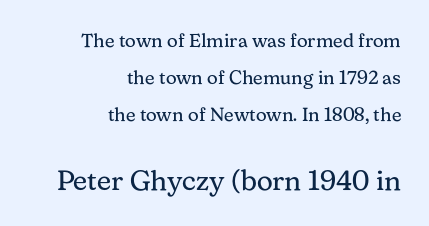
{"serif": "yes", "italic": "no", "bold": "no", "weight": "regular", "width": "normal", "stroke_contrast": "medium", "x_height": "medium", "monospaced": "no", "underline": "no", "align": "right", "line_spacing": "loose", "line_spacing_ratio": 1.95, "letter_spacing": "normal", "letter_spacing_em": 0.0, "larger_block": "second", "size_ratio": 1.47, "glyph_px": 28}
